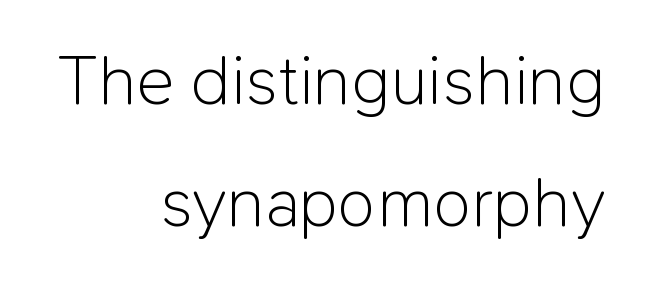
The image shows 70 px light sans-serif type, upright; set right-aligned, line spacing 1.74x, normal letter spacing, not underlined; low stroke contrast and a medium x-height.
